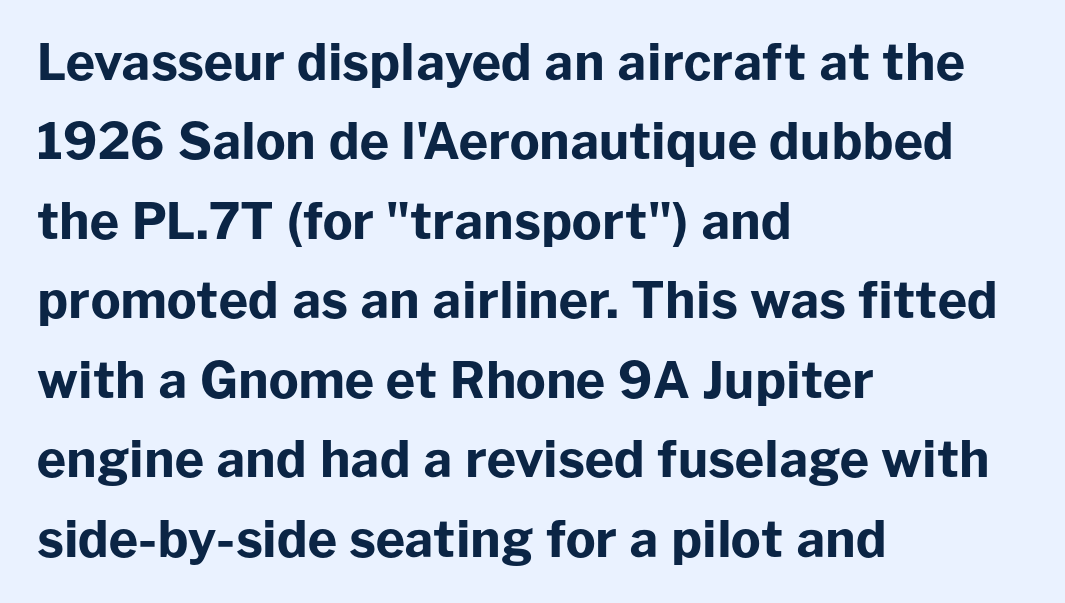
{"serif": "no", "italic": "no", "bold": "yes", "weight": "bold", "width": "normal", "stroke_contrast": "low", "x_height": "medium", "monospaced": "no", "underline": "no", "align": "left", "line_spacing": "normal", "line_spacing_ratio": 1.59, "letter_spacing": "normal", "letter_spacing_em": 0.0, "glyph_px": 50}
